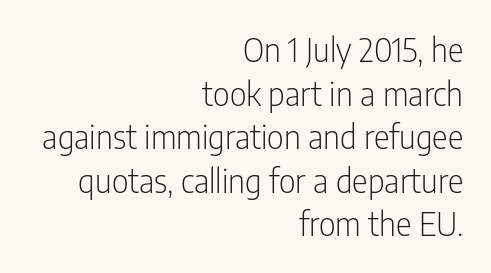
Letters rest on an invisible, unmarked baseline. This sample uses plain, unmodified letter spacing. The weight tops out at a normal text grade. These lines are composed in type without serifs. The passage is arranged like a letterhead date or caption credit — flush right. This sample keeps an unexceptional amount of space between lines.
